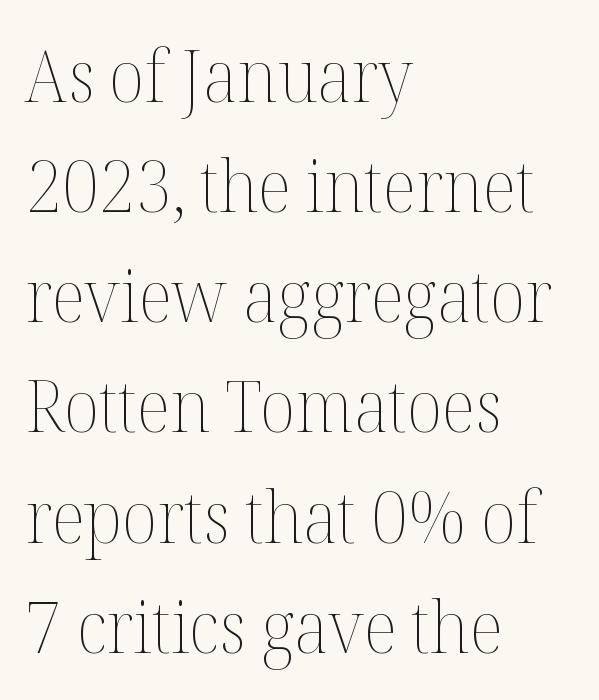
Q: Is the text bold? A: No.
Q: Is the text italic (slanted)? A: No, it is upright.
Q: Is the text underlined? A: No.
Q: How is the paragraph aligned? A: Left-aligned.
Q: Is the spacing between letters normal or unusually wide? A: Normal.
Q: Is the spacing between lines tight, normal or loose? A: Normal.
Q: Width (condensed, normal, or wide)? A: Normal.
Q: Stroke contrast? A: Medium.
Q: x-height? A: Medium.
Q: Monospaced? A: No.
